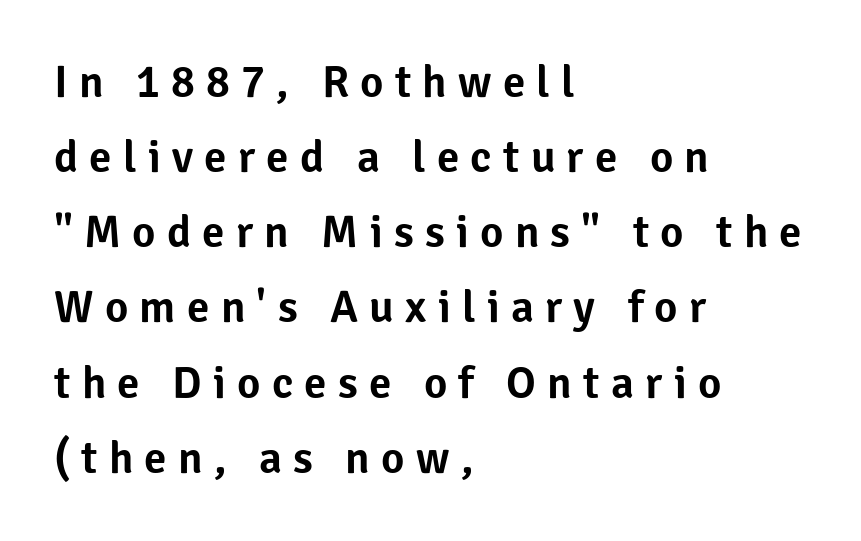
The image shows 45 px sans-serif type, upright; set left-aligned, normal line spacing (1.67x), unusually wide letter spacing (+0.25 em), not underlined; low stroke contrast and a medium x-height.
